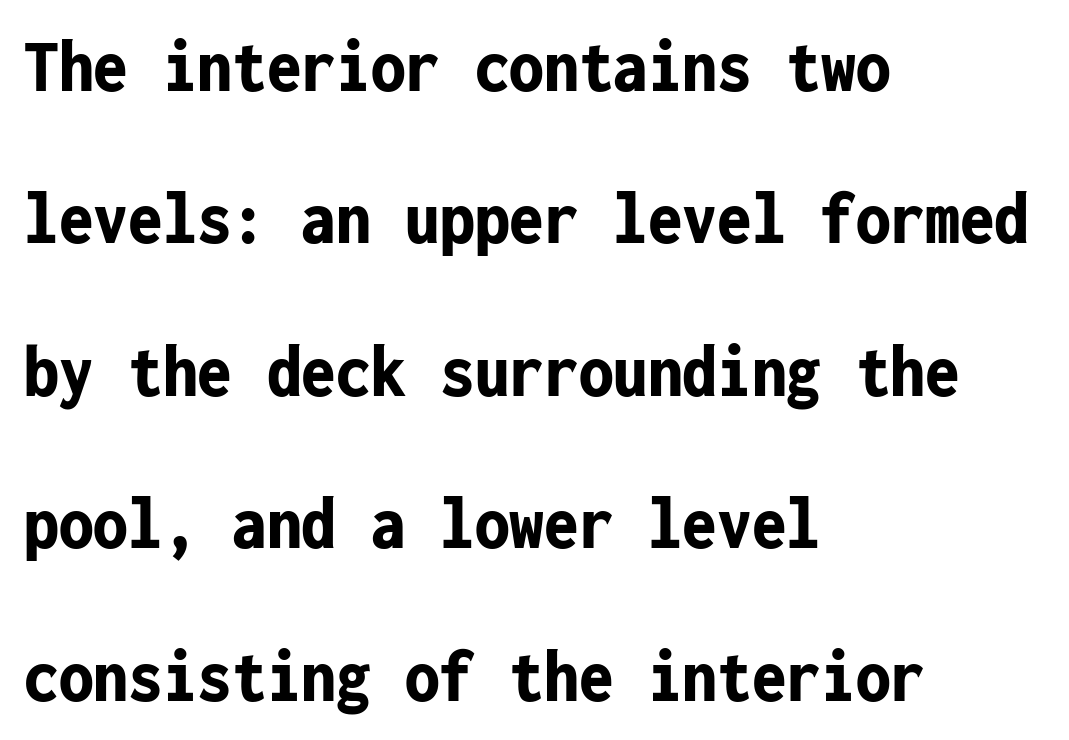
The face used here is monospaced, like something from a code editor. Anything drawn beneath the words? Only blank space. Leftover space on each line is placed entirely after the last word. Examine the stroke ends and you'll find no serifs. Short note: letters normally spaced. Successive baselines arrive slowly, with a big drop between each.
